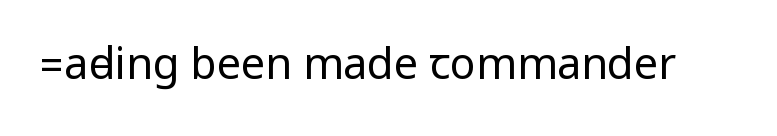
Unlike a traditional serif, this face leaves its strokes unadorned. Italic: no, the glyphs are upright roman. The letters sit at their default tracking, neither squeezed nor spread. No word sits above an underline. The typeface has the unassuming heft of standard copy or less.
